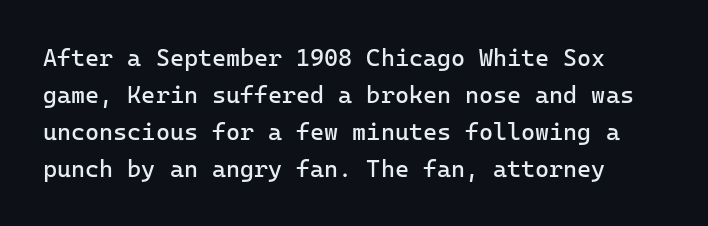
The letters stand upright; this is a roman face. Nothing unusual about the tracking: characters are spaced as the font intends. Descenders hang freely into open space. These glyphs show unthickened strokes, regular width or finer. The passage shown stacks its lines at a standard gap.
